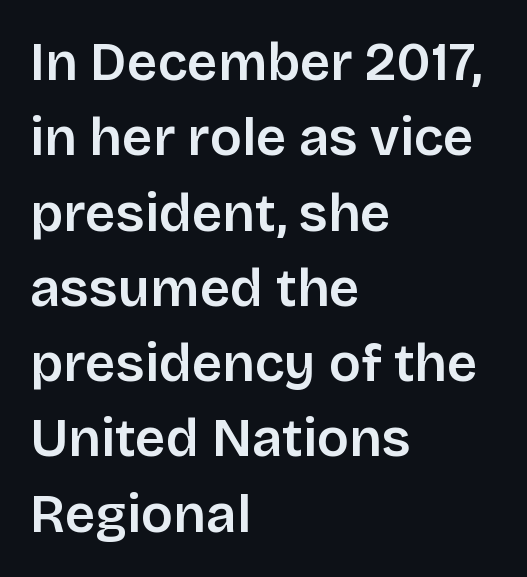
{"serif": "no", "italic": "no", "bold": "semi", "weight": "semibold", "width": "normal", "stroke_contrast": "low", "x_height": "large", "monospaced": "no", "underline": "no", "align": "left", "line_spacing": "normal", "line_spacing_ratio": 1.42, "letter_spacing": "normal", "letter_spacing_em": 0.0, "glyph_px": 53}
